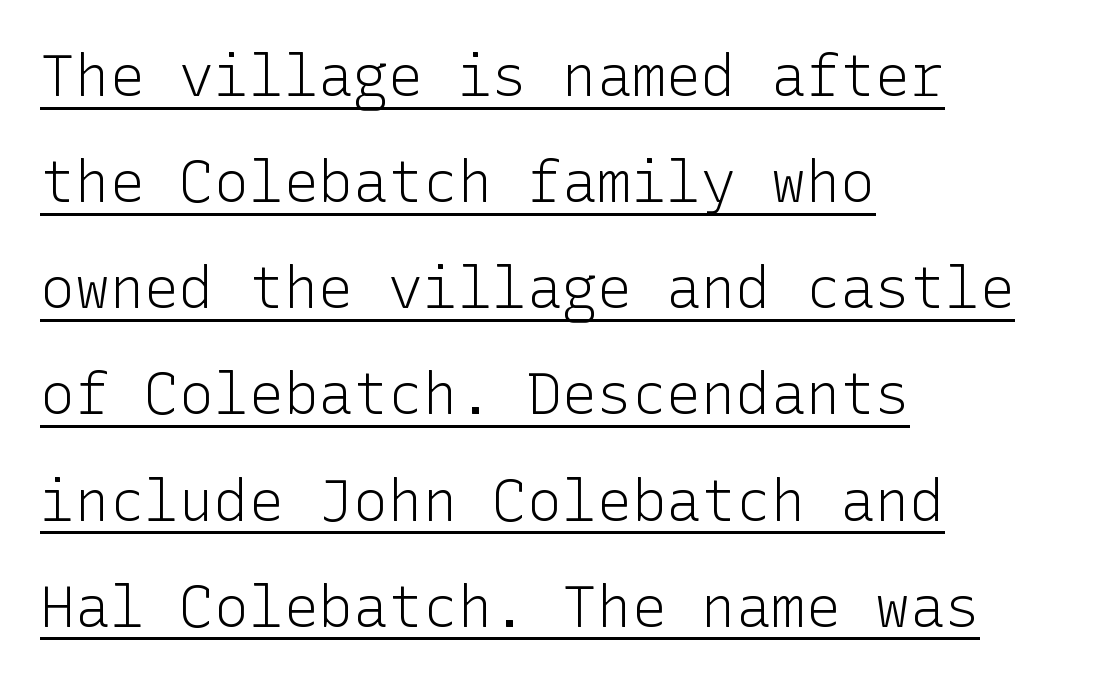
{"serif": "no", "italic": "no", "bold": "no", "weight": "light", "width": "normal", "stroke_contrast": "low", "x_height": "medium", "underline": "yes", "align": "left", "line_spacing_ratio": 1.83, "letter_spacing": "normal", "letter_spacing_em": 0.0, "glyph_px": 58}
